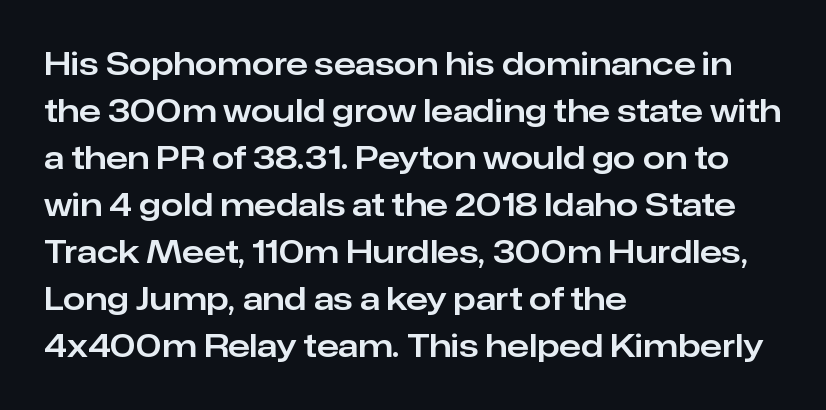
Each word holds together tightly as a unit, with standard inter-letter gaps. Nope, not italic — everything's standing straight. Lines of text with bare space underneath. A typesetter would call this leading conventional body-copy spacing. Stroke terminals: plain, sans-serif. Where is the straight margin? On the left.
